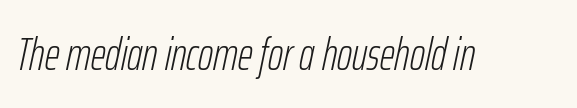
Q: Is the text bold? A: No.
Q: Is the text italic (slanted)? A: Yes, it leans right by about 12 degrees.
Q: Is the text underlined? A: No.
Q: Is the spacing between letters normal or unusually wide? A: Normal.
Q: Width (condensed, normal, or wide)? A: Condensed.
Q: Stroke contrast? A: Low.
Q: x-height? A: Medium.
Q: Monospaced? A: No.
